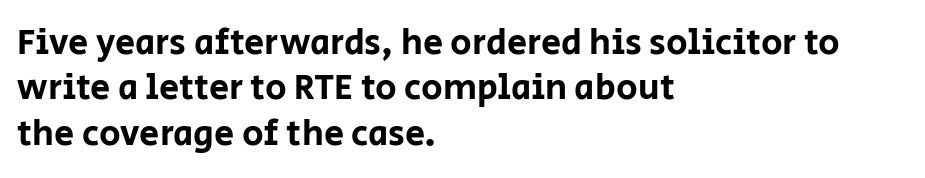
The image shows 36 px sans-serif type, upright; set left-aligned, normal line spacing (1.26x), normal letter spacing, not underlined; low stroke contrast and a large x-height.
